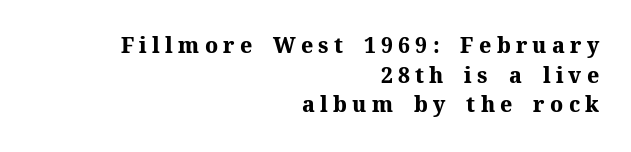
Q: Is the text bold? A: Yes.
Q: Is the text italic (slanted)? A: No, it is upright.
Q: Is the text underlined? A: No.
Q: How is the paragraph aligned? A: Right-aligned.
Q: Is the spacing between letters normal or unusually wide? A: Unusually wide.
Q: Is the spacing between lines tight, normal or loose? A: Normal.
